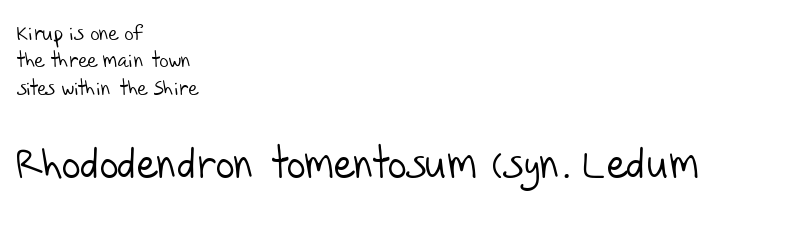
{"serif": "no", "bold": "no", "weight": "light", "width": "normal", "stroke_contrast": "low", "x_height": "large", "monospaced": "no", "underline": "no", "align": "left", "line_spacing": "normal", "line_spacing_ratio": 1.37, "letter_spacing": "normal", "letter_spacing_em": 0.0, "larger_block": "second", "size_ratio": 2.05, "glyph_px": 41}
